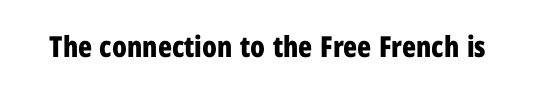
The image shows 29 px bold, condensed sans-serif type, upright; set normal letter spacing, not underlined; low stroke contrast and a medium x-height.
